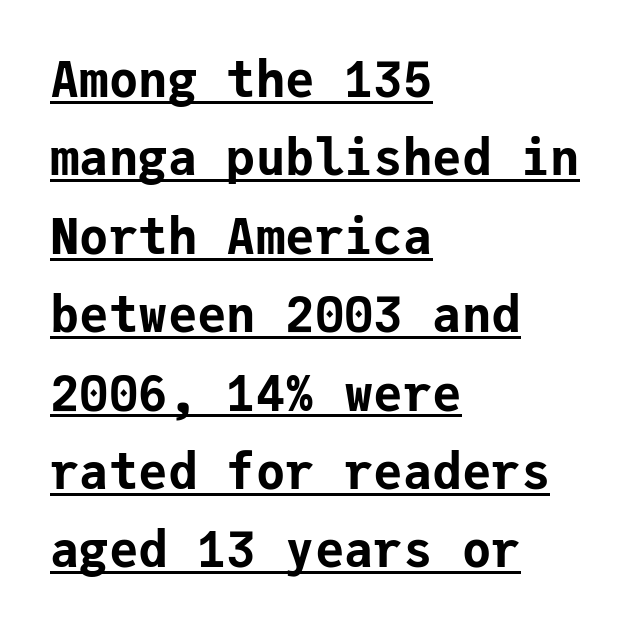
{"serif": "no", "italic": "no", "bold": "yes", "weight": "bold", "width": "normal", "stroke_contrast": "low", "x_height": "medium", "monospaced": "yes", "underline": "yes", "align": "left", "line_spacing": "normal", "line_spacing_ratio": 1.6, "letter_spacing": "normal", "letter_spacing_em": 0.0, "glyph_px": 49}
